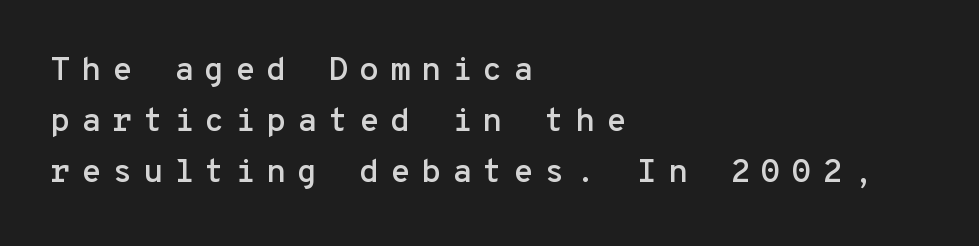
Vertical strokes here are truly vertical. The passage shown is not underscored anywhere. The letterforms stand isolated, each surrounded by extra space. Honestly, the row spacing looks completely unremarkable. Serif or sans? Sans — the stroke terminals are bare.
